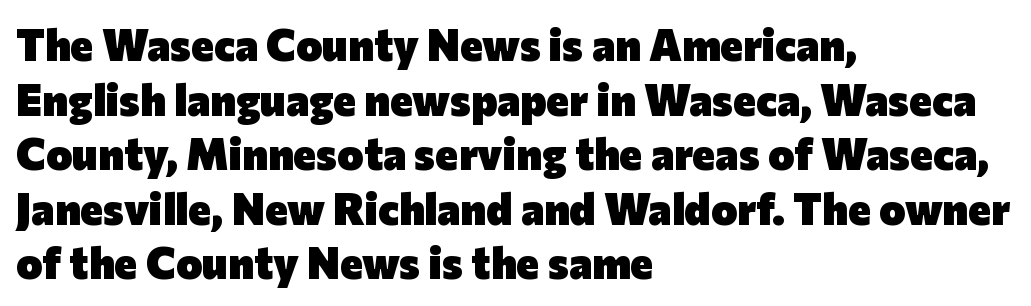
{"serif": "no", "italic": "no", "bold": "yes", "weight": "heavy", "width": "normal", "stroke_contrast": "low", "x_height": "medium", "monospaced": "no", "underline": "no", "align": "left", "line_spacing_ratio": 1.24, "letter_spacing": "normal", "letter_spacing_em": 0.0, "glyph_px": 44}
